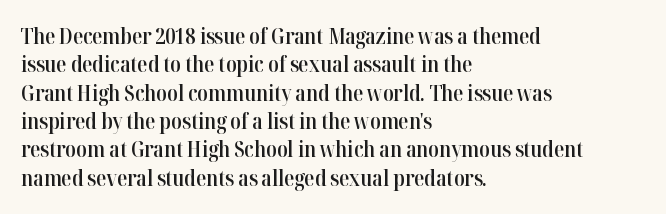
The image shows 21 px text type, upright; set left-aligned, normal line spacing (1.35x), normal letter spacing, not underlined.
